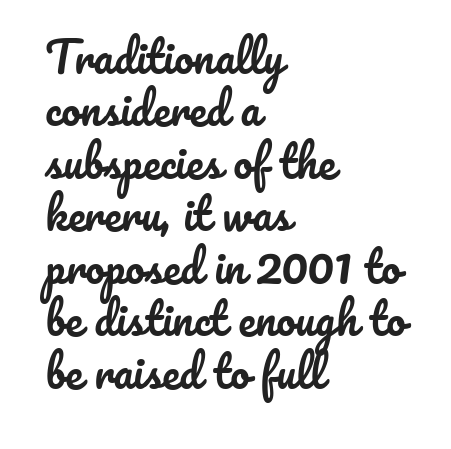
Q: Is the text italic (slanted)? A: Yes.
Q: Is the text underlined? A: No.
Q: How is the paragraph aligned? A: Left-aligned.
Q: Is the spacing between letters normal or unusually wide? A: Normal.
Q: Width (condensed, normal, or wide)? A: Normal.
Q: Stroke contrast? A: Low.
Q: x-height? A: Small.
Q: Monospaced? A: No.
